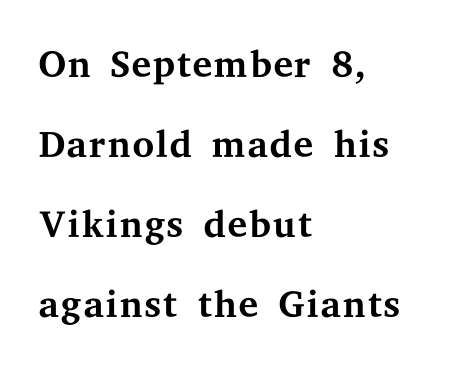
Q: Is the text bold? A: No.
Q: Is the text italic (slanted)? A: No, it is upright.
Q: Is the typeface a serif or a sans-serif typeface? A: Serif.
Q: Is the text underlined? A: No.
Q: How is the paragraph aligned? A: Left-aligned.
Q: Is the spacing between letters normal or unusually wide? A: Normal.
Q: Is the spacing between lines tight, normal or loose? A: Normal.
Q: Width (condensed, normal, or wide)? A: Wide.
Q: Stroke contrast? A: Medium.
Q: x-height? A: Medium.
Q: Monospaced? A: No.
